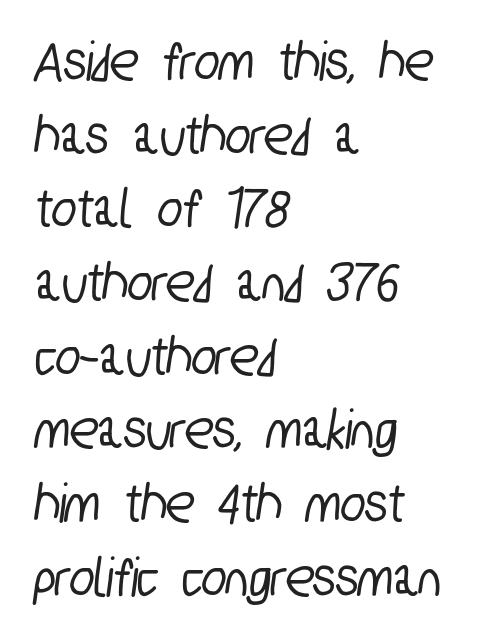
Rule under the text: the space is simply empty. Each word holds together tightly as a unit, with standard inter-letter gaps. The paragraph shown leans on its left margin. The rows are spaced the way most documents space them. Check where the strokes stop: nothing finishes them off — pure sans. Spacing verdict: proportional, widths tailored to each character.
